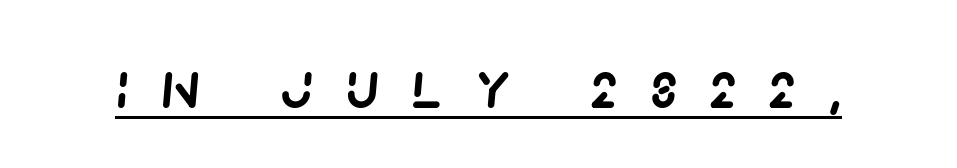
Q: Is the text italic (slanted)? A: Yes, it leans right by about 5 degrees.
Q: Is the text underlined? A: Yes.
Q: Is the spacing between letters normal or unusually wide? A: Unusually wide.
Q: Width (condensed, normal, or wide)? A: Normal.
Q: Stroke contrast? A: Low.
Q: x-height? A: Large.
Q: Monospaced? A: No.
